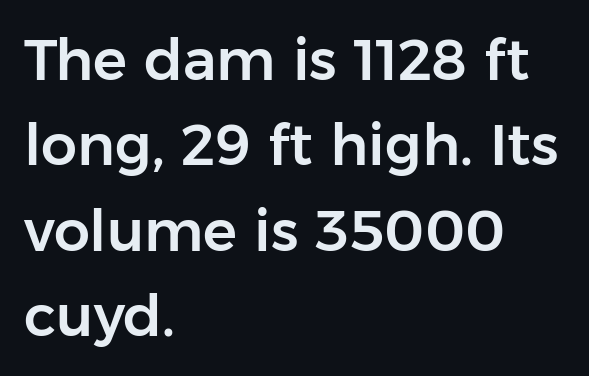
Any mark beneath the type? The region is blank. Notice how descenders clear the ascenders below comfortably — that's standard leading. To sum up the face: it is a sans, with no serifs. This sample has the flowing, uneven cadence of proportional lettering. Posture: vertical. Left-aligned paragraph, ragged on the right.
